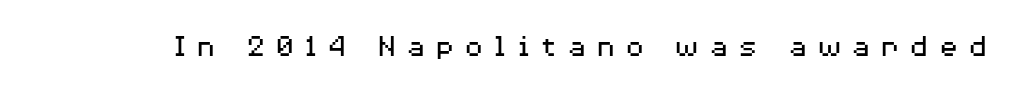
{"serif": "no", "italic": "no", "bold": "no", "weight": "regular", "width": "wide", "stroke_contrast": "medium", "x_height": "medium", "monospaced": "no", "underline": "no", "letter_spacing": "wide", "letter_spacing_em": 0.3, "glyph_px": 32}
